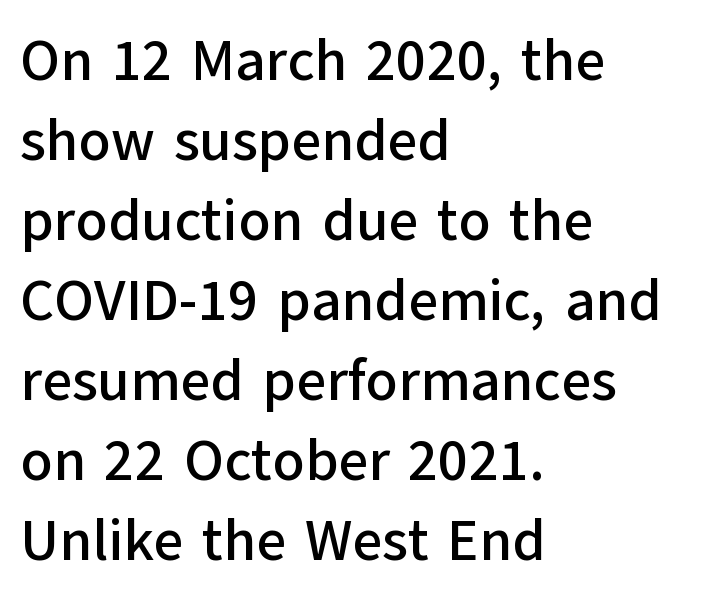
{"serif": "no", "italic": "no", "width": "normal", "stroke_contrast": "low", "x_height": "medium", "monospaced": "no", "underline": "no", "align": "left", "line_spacing": "normal", "line_spacing_ratio": 1.38, "letter_spacing": "normal", "letter_spacing_em": 0.0, "glyph_px": 58}
